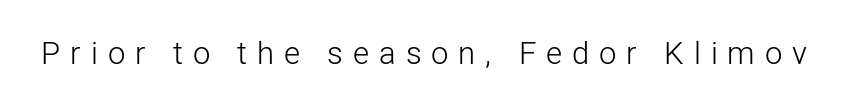
The image shows 31 px light sans-serif type, upright; set unusually wide letter spacing (+0.32 em), not underlined; low stroke contrast and a medium x-height.
